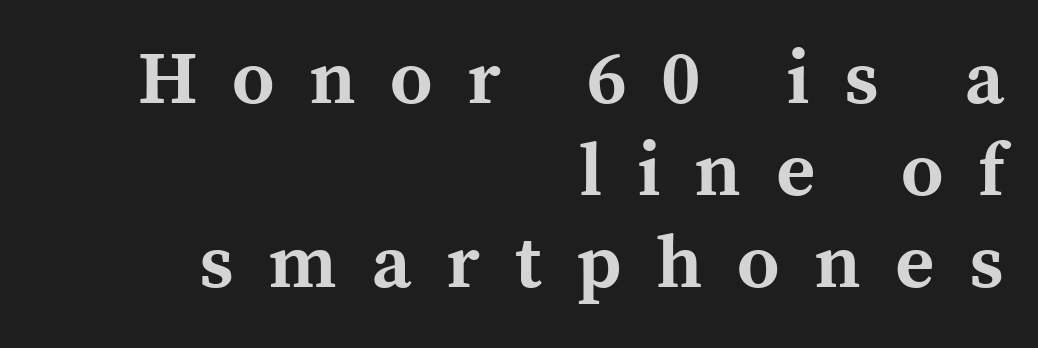
{"serif": "yes", "italic": "no", "bold": "yes", "weight": "bold", "width": "normal", "x_height": "medium", "monospaced": "no", "underline": "no", "align": "right", "line_spacing_ratio": 1.23, "letter_spacing": "wide", "letter_spacing_em": 0.46, "glyph_px": 75}
